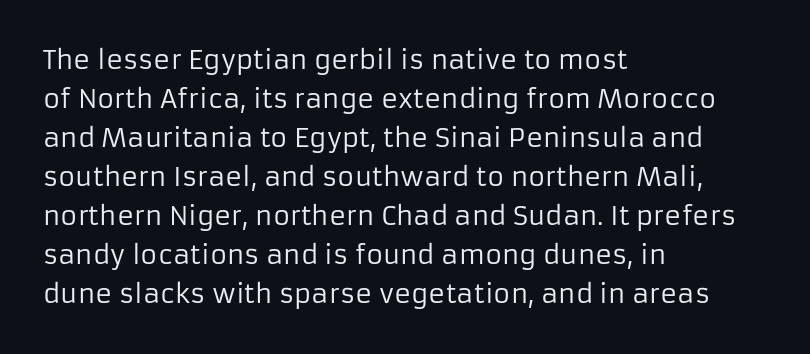
The image shows 26 px text type, upright; set left-aligned, normal line spacing (1.5x), normal letter spacing, not underlined.
